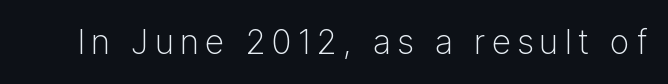
The image shows 34 px light sans-serif type, upright; set not underlined; low stroke contrast and a medium x-height.
